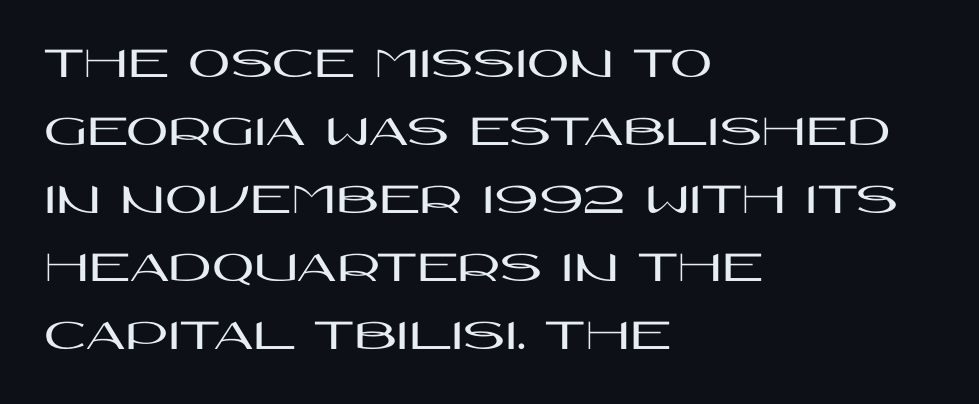
{"serif": "no", "italic": "no", "width": "wide", "stroke_contrast": "high", "x_height": "large", "monospaced": "no", "underline": "no", "align": "left", "line_spacing": "normal", "line_spacing_ratio": 1.48, "letter_spacing": "normal", "letter_spacing_em": 0.0, "glyph_px": 46}
